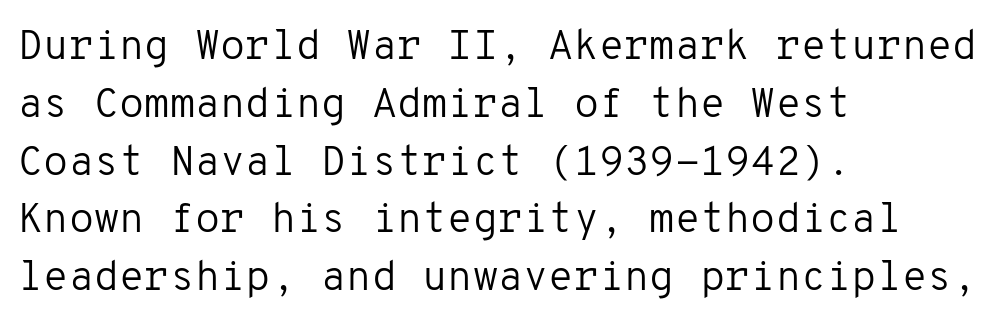
Q: Is the text bold? A: No.
Q: Is the text italic (slanted)? A: No, it is upright.
Q: Is the typeface a serif or a sans-serif typeface? A: Sans-serif.
Q: Is the text underlined? A: No.
Q: How is the paragraph aligned? A: Left-aligned.
Q: Is the spacing between letters normal or unusually wide? A: Normal.
Q: Is the spacing between lines tight, normal or loose? A: Normal.
Q: Width (condensed, normal, or wide)? A: Normal.
Q: Stroke contrast? A: Low.
Q: x-height? A: Medium.
Q: Monospaced? A: Yes.
